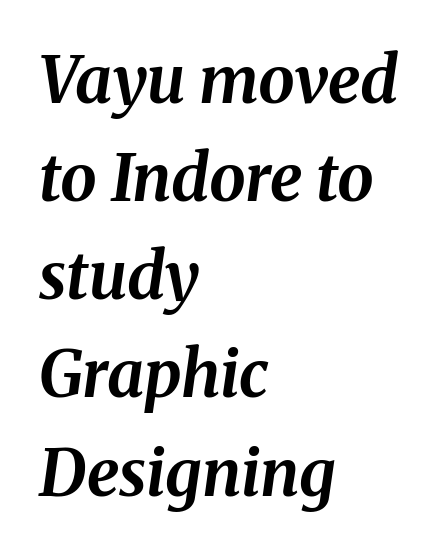
Emphasis by weight is at full strength: bold. In terms of posture, this sample is oblique. This rendering uses left alignment, leaving the right contour irregular. These lines sit exactly where default settings would place them. Quick note: underline off. The passage shown has conventional tracking throughout.
